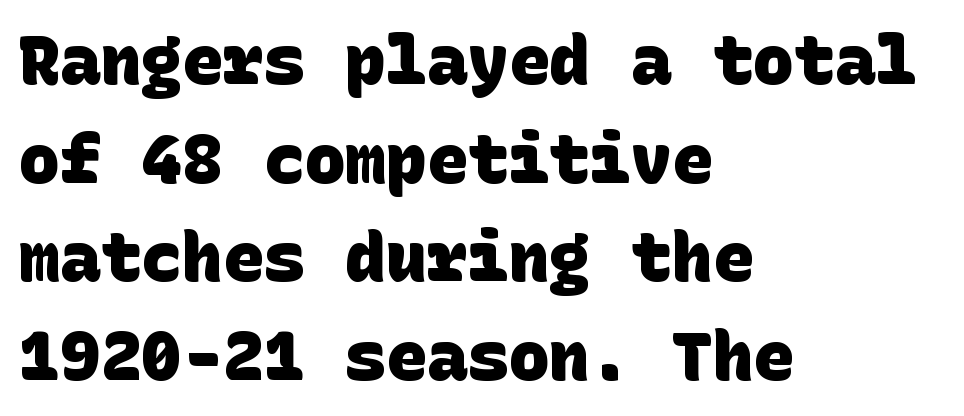
The image shows 68 px heavy sans-serif type; set left-aligned, normal line spacing (1.45x), normal letter spacing, not underlined; low stroke contrast and a large x-height.
